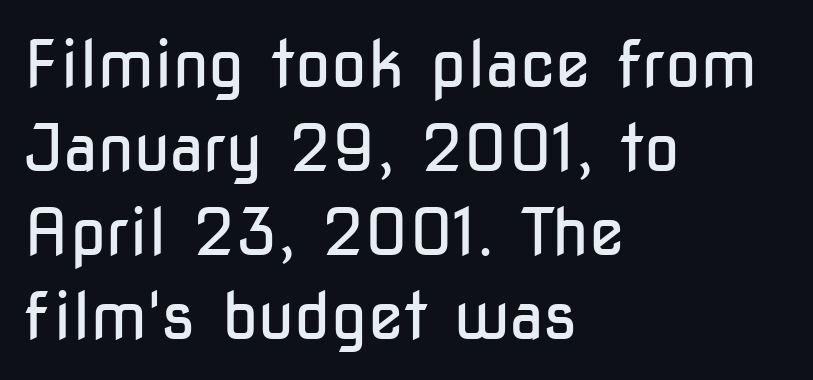
All the whitespace from short lines collects on the right. Nope, not italic — everything's standing straight. Just letters on the line, the space beneath them empty. These lines keep a tight, regular rhythm from letter to letter.
